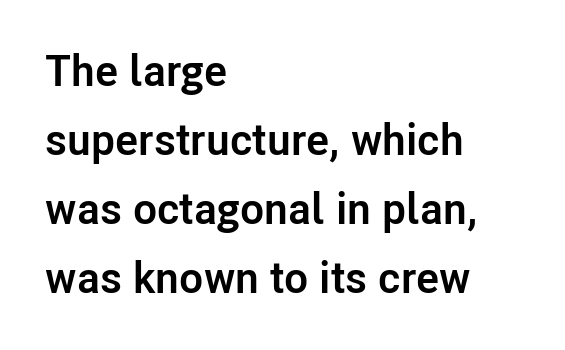
The image shows 44 px semibold sans-serif type, upright; set left-aligned, normal line spacing (1.57x), normal letter spacing, not underlined; low stroke contrast and a medium x-height.
